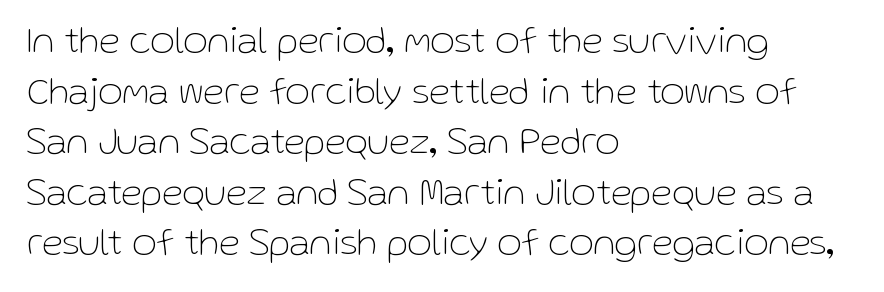
Q: Is the text bold? A: No.
Q: Is the text italic (slanted)? A: No, it is upright.
Q: Is the typeface a serif or a sans-serif typeface? A: Sans-serif.
Q: Is the text underlined? A: No.
Q: How is the paragraph aligned? A: Left-aligned.
Q: Is the spacing between letters normal or unusually wide? A: Normal.
Q: Is the spacing between lines tight, normal or loose? A: Normal.
Q: Width (condensed, normal, or wide)? A: Normal.
Q: Stroke contrast? A: Low.
Q: x-height? A: Medium.
Q: Monospaced? A: No.
